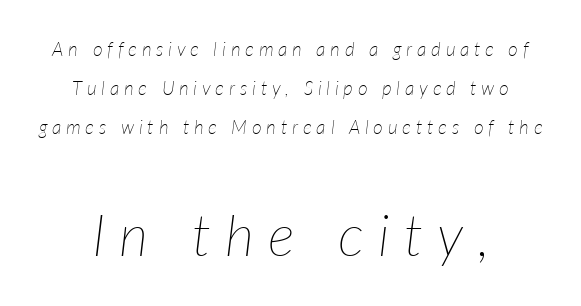
The image shows 57 px thin type, italic (leaning right); set loose line spacing (2.04x), unusually wide letter spacing (+0.25 em), not underlined; the second (bottom) block is 3.0x larger; low stroke contrast and a medium x-height.
